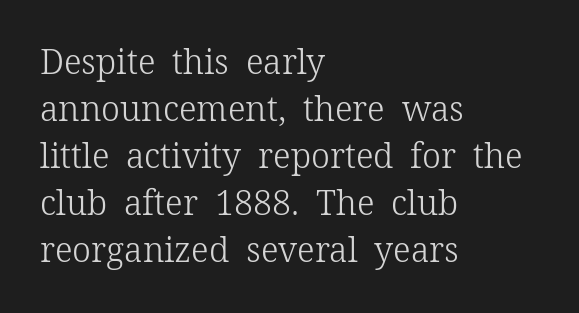
{"serif": "yes", "italic": "no", "bold": "no", "weight": "light", "width": "normal", "stroke_contrast": "low", "x_height": "medium", "monospaced": "no", "underline": "no", "align": "left", "line_spacing": "normal", "line_spacing_ratio": 1.38, "letter_spacing": "normal", "letter_spacing_em": 0.0, "glyph_px": 34}
